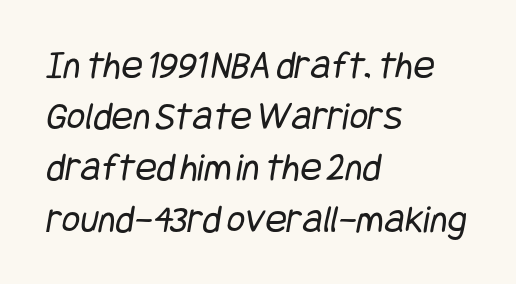
Notice how descenders clear the ascenders below comfortably — that's standard leading. The face used here is a sans, in the tradition of grotesques and geometrics. Is the stroke heavy? The answer is a plain regular-or-lighter. One-word summary of the alignment: left. Here the glyphs are tracked normally, forming tight word shapes.
